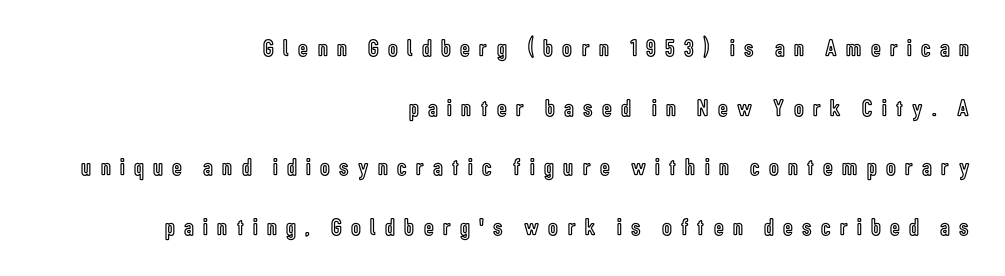
Q: Is the text italic (slanted)? A: No, it is upright.
Q: Is the text underlined? A: No.
Q: How is the paragraph aligned? A: Right-aligned.
Q: Is the spacing between letters normal or unusually wide? A: Unusually wide.
Q: Is the spacing between lines tight, normal or loose? A: Loose.
